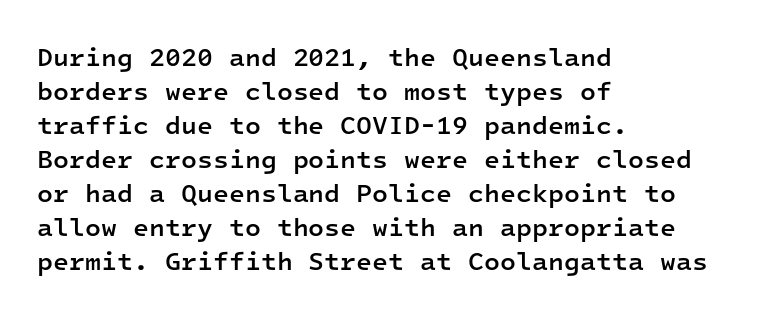
{"italic": "no", "bold": "semi", "underline": "no", "align": "left", "line_spacing": "normal", "line_spacing_ratio": 1.31, "letter_spacing": "normal", "letter_spacing_em": 0.0, "glyph_px": 26}
